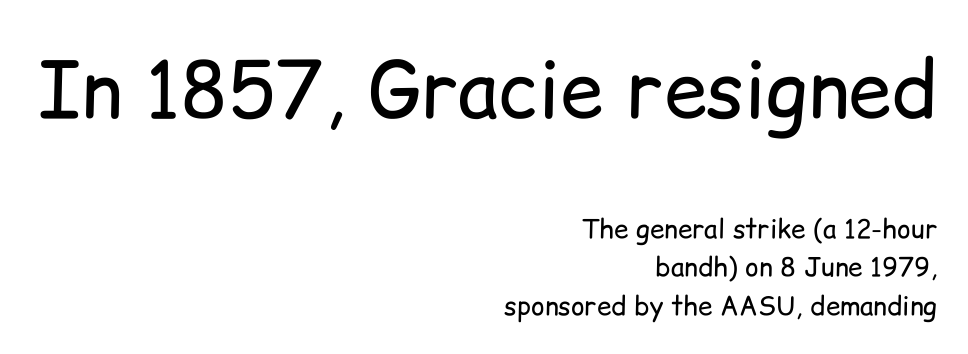
{"serif": "no", "italic": "no", "bold": "no", "weight": "regular", "width": "normal", "stroke_contrast": "low", "x_height": "medium", "monospaced": "no", "underline": "no", "align": "right", "line_spacing": "normal", "line_spacing_ratio": 1.48, "letter_spacing": "normal", "letter_spacing_em": 0.0, "larger_block": "first", "size_ratio": 3.0, "glyph_px": 78}
